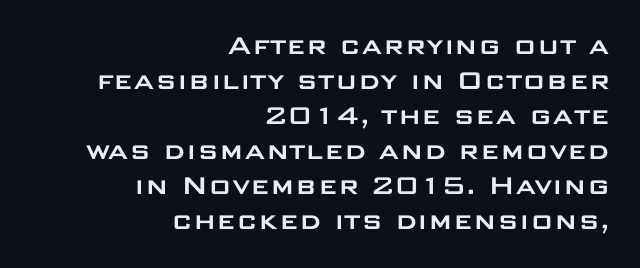
{"serif": "no", "italic": "no", "width": "wide", "stroke_contrast": "low", "x_height": "large", "monospaced": "no", "underline": "no", "align": "right", "line_spacing": "tight", "line_spacing_ratio": 1.13, "letter_spacing": "normal", "letter_spacing_em": 0.0, "glyph_px": 31}
